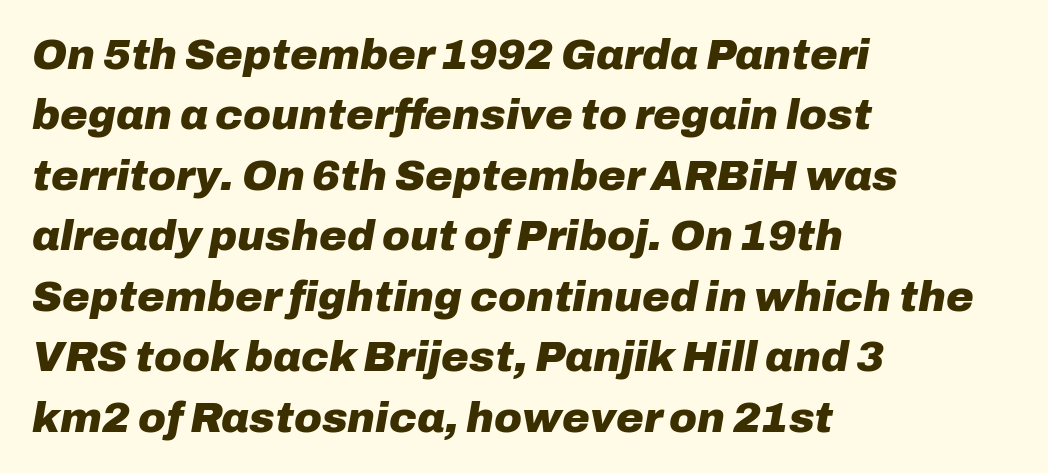
The image shows 42 px heavy type, italic (leaning right); set left-aligned, normal line spacing (1.44x), normal letter spacing, not underlined; low stroke contrast and a medium x-height.
